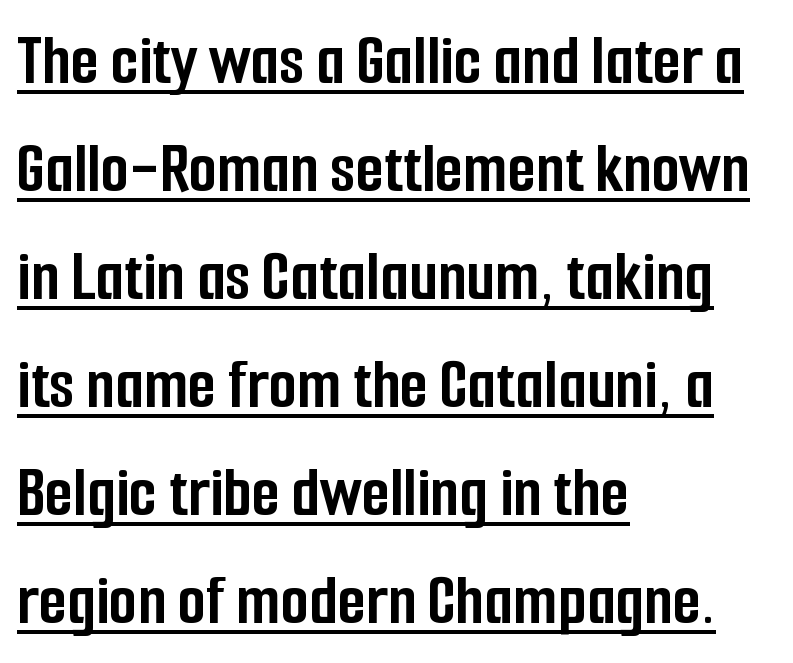
You could not count columns in this text — the font is proportionally spaced. Rendered with straight, roman letterforms. Caption: standard tracking, unaltered. Regarding serifs, this sample does without them. The glyphs are accompanied by a horizontal stroke just below them.
